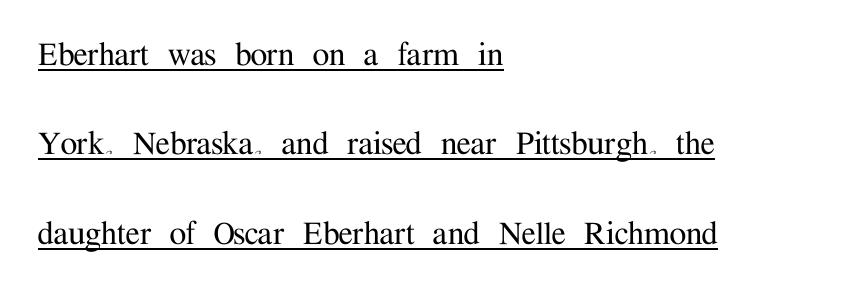
{"serif": "yes", "italic": "no", "width": "normal", "stroke_contrast": "medium", "x_height": "medium", "monospaced": "no", "underline": "yes", "align": "left", "line_spacing": "loose", "line_spacing_ratio": 2.35, "letter_spacing": "normal", "letter_spacing_em": 0.0, "glyph_px": 38}
